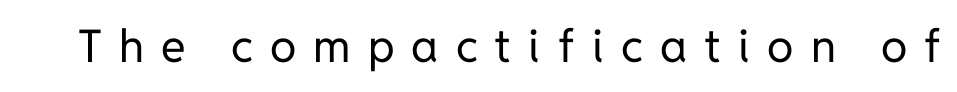
Q: Is the text bold? A: No.
Q: Is the text italic (slanted)? A: No, it is upright.
Q: Is the typeface a serif or a sans-serif typeface? A: Sans-serif.
Q: Is the text underlined? A: No.
Q: Is the spacing between letters normal or unusually wide? A: Unusually wide.
Q: Width (condensed, normal, or wide)? A: Normal.
Q: Stroke contrast? A: Low.
Q: x-height? A: Medium.
Q: Monospaced? A: No.
